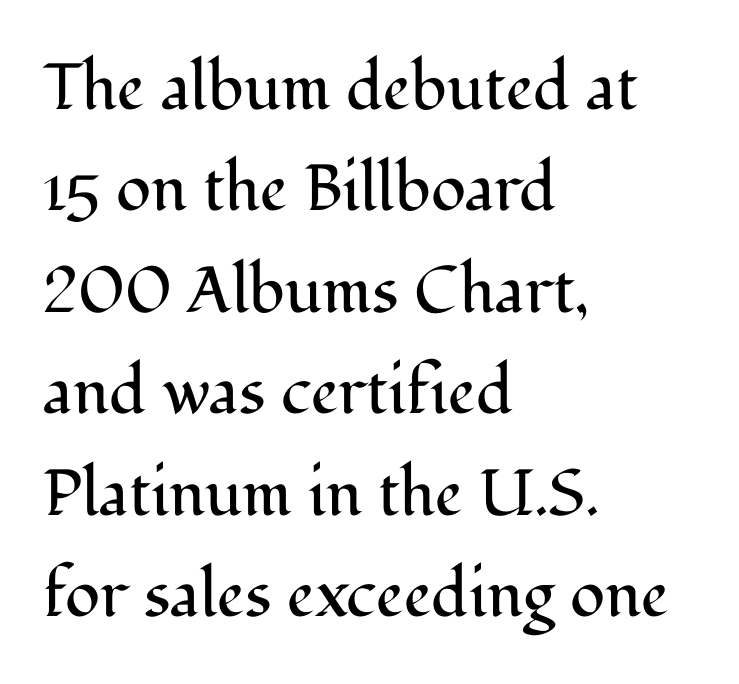
{"serif": "yes", "italic": "no", "bold": "no", "weight": "regular", "width": "normal", "stroke_contrast": "medium", "x_height": "medium", "monospaced": "no", "underline": "no", "align": "left", "line_spacing": "normal", "line_spacing_ratio": 1.56, "letter_spacing": "normal", "letter_spacing_em": 0.0, "glyph_px": 65}
